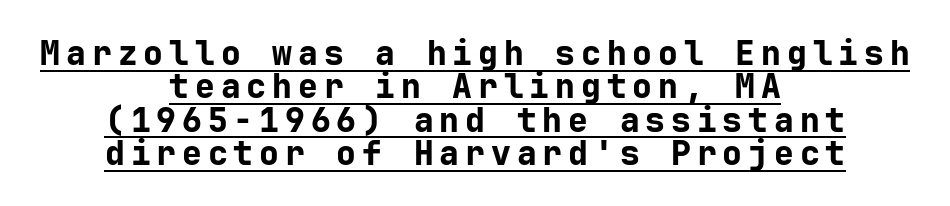
The image shows 33 px bold sans-serif type, upright; set centered, tight line spacing (1.01x), underlined; low stroke contrast and a medium x-height.
